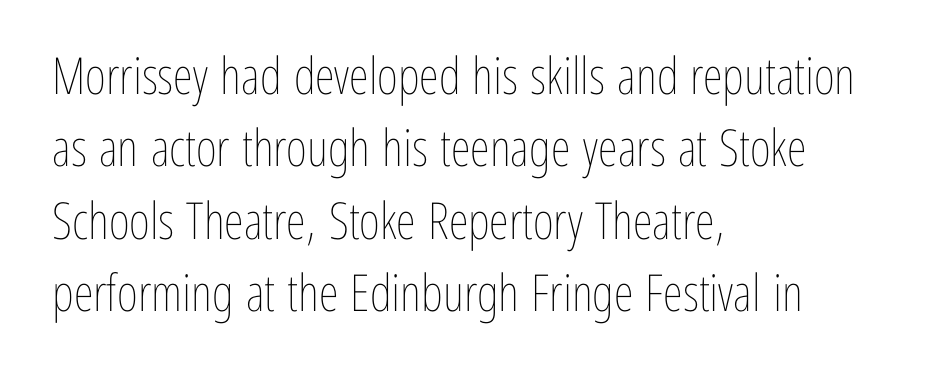
Q: Is the text bold? A: No.
Q: Is the text italic (slanted)? A: No, it is upright.
Q: Is the text underlined? A: No.
Q: How is the paragraph aligned? A: Left-aligned.
Q: Is the spacing between letters normal or unusually wide? A: Normal.
Q: Is the spacing between lines tight, normal or loose? A: Normal.
Q: Width (condensed, normal, or wide)? A: Condensed.
Q: Stroke contrast? A: Low.
Q: x-height? A: Medium.
Q: Monospaced? A: No.
